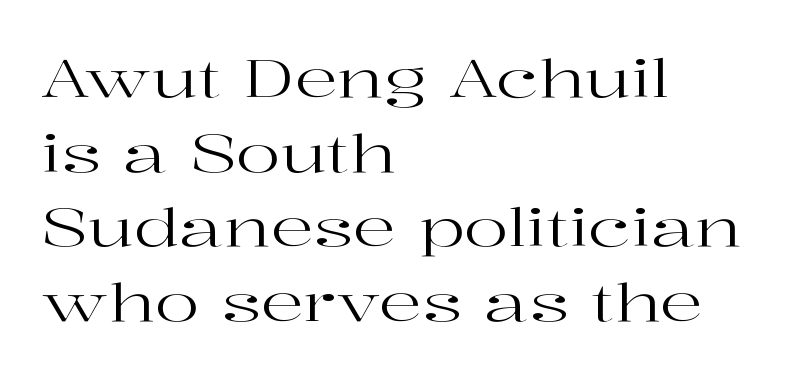
Q: Is the text bold? A: No.
Q: Is the text italic (slanted)? A: No, it is upright.
Q: Is the typeface a serif or a sans-serif typeface? A: Serif.
Q: Is the text underlined? A: No.
Q: How is the paragraph aligned? A: Left-aligned.
Q: Is the spacing between letters normal or unusually wide? A: Normal.
Q: Is the spacing between lines tight, normal or loose? A: Normal.
Q: Width (condensed, normal, or wide)? A: Wide.
Q: Stroke contrast? A: High.
Q: x-height? A: Medium.
Q: Monospaced? A: No.
